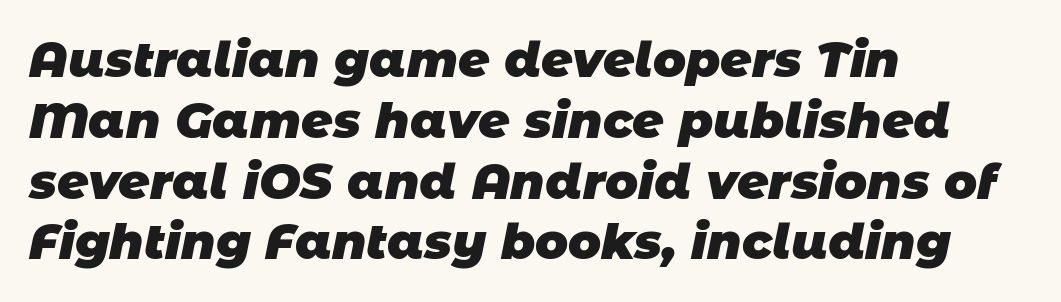
{"serif": "no", "bold": "yes", "weight": "heavy", "width": "normal", "stroke_contrast": "low", "x_height": "large", "monospaced": "no", "underline": "no", "align": "left", "line_spacing_ratio": 1.24, "letter_spacing": "normal", "letter_spacing_em": 0.0, "glyph_px": 49}
